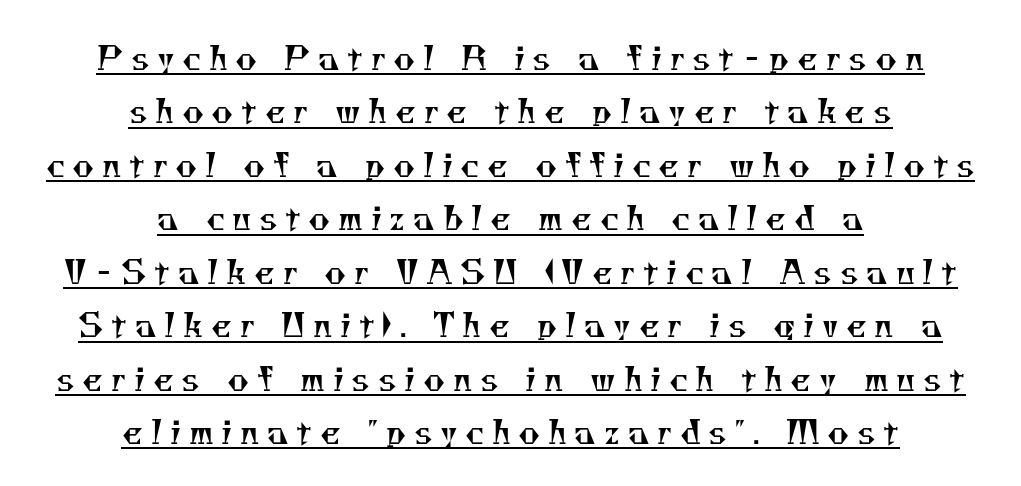
Q: Is the text bold? A: No.
Q: Is the typeface a serif or a sans-serif typeface? A: Serif.
Q: Is the text underlined? A: Yes.
Q: How is the paragraph aligned? A: Centered.
Q: Is the spacing between letters normal or unusually wide? A: Unusually wide.
Q: Is the spacing between lines tight, normal or loose? A: Normal.
Q: Width (condensed, normal, or wide)? A: Normal.
Q: Stroke contrast? A: Medium.
Q: x-height? A: Small.
Q: Monospaced? A: No.
